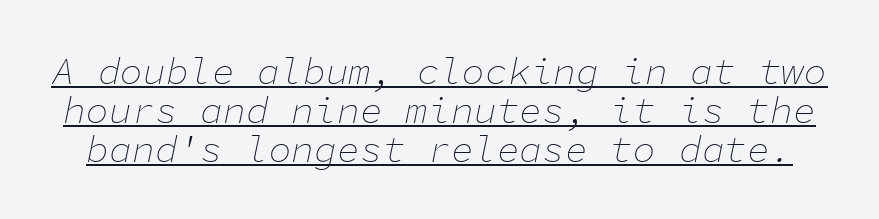
Q: Is the text bold? A: No.
Q: Is the text italic (slanted)? A: Yes, it leans right by about 11 degrees.
Q: Is the text underlined? A: Yes.
Q: Is the spacing between letters normal or unusually wide? A: Normal.
Q: Is the spacing between lines tight, normal or loose? A: Tight.
Q: Width (condensed, normal, or wide)? A: Normal.
Q: Stroke contrast? A: Low.
Q: x-height? A: Medium.
Q: Monospaced? A: Yes.
